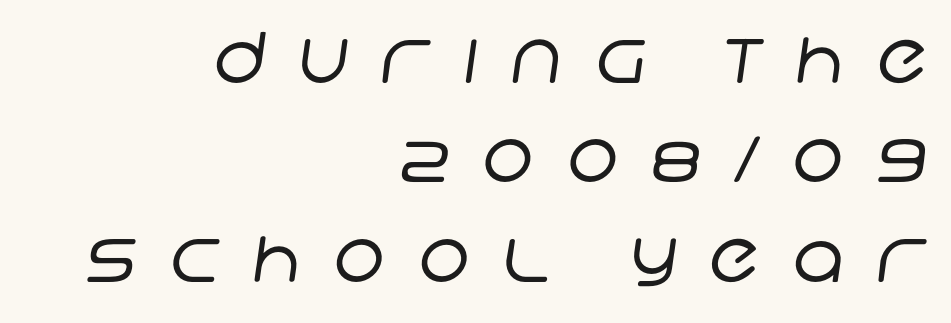
{"serif": "no", "bold": "no", "weight": "regular", "width": "normal", "stroke_contrast": "low", "x_height": "large", "monospaced": "no", "underline": "no", "align": "right", "line_spacing": "normal", "line_spacing_ratio": 1.42, "letter_spacing": "wide", "letter_spacing_em": 0.47, "glyph_px": 70}
